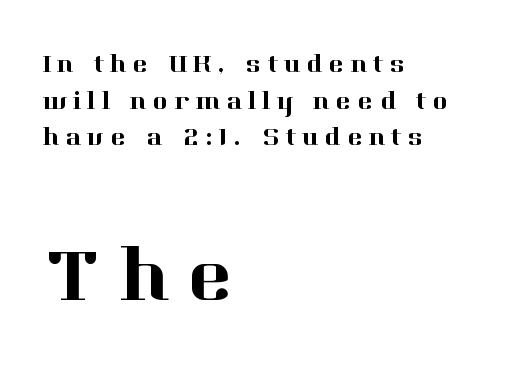
{"serif": "yes", "italic": "no", "width": "normal", "stroke_contrast": "high", "x_height": "medium", "monospaced": "no", "underline": "no", "align": "left", "line_spacing": "normal", "line_spacing_ratio": 1.41, "letter_spacing": "wide", "letter_spacing_em": 0.24, "larger_block": "second", "size_ratio": 2.96, "glyph_px": 77}
